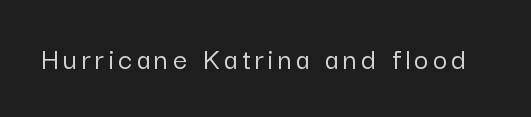
The image shows 31 px sans-serif type, upright; set not underlined; low stroke contrast and a medium x-height.
